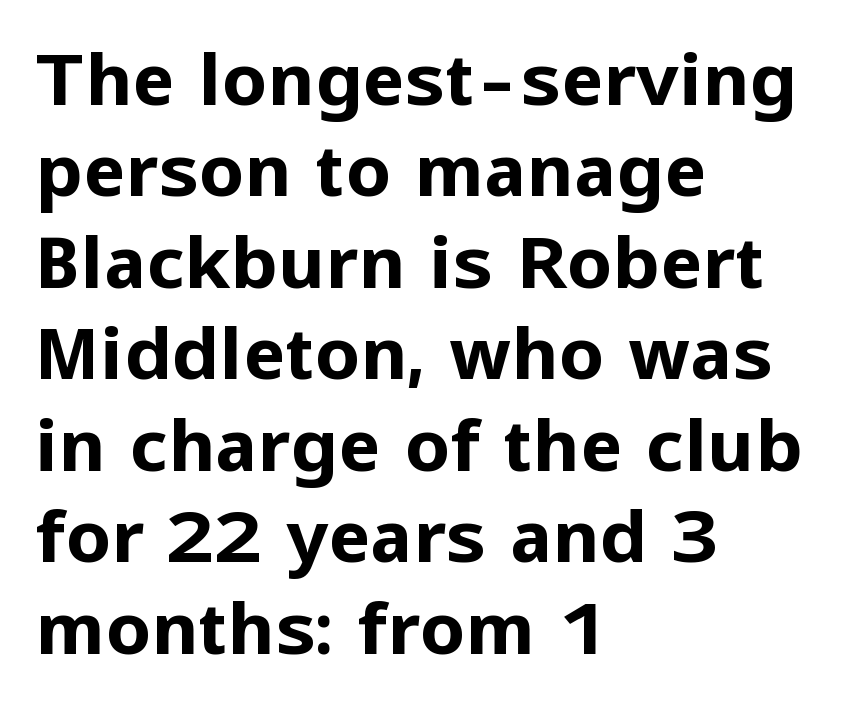
Every letter is thick-stroked: bold, no question. Is this a fixed-width face? No — the glyphs have proportional, varying widths. Vertical spacing — default. These lines keep a tight, regular rhythm from letter to letter.
